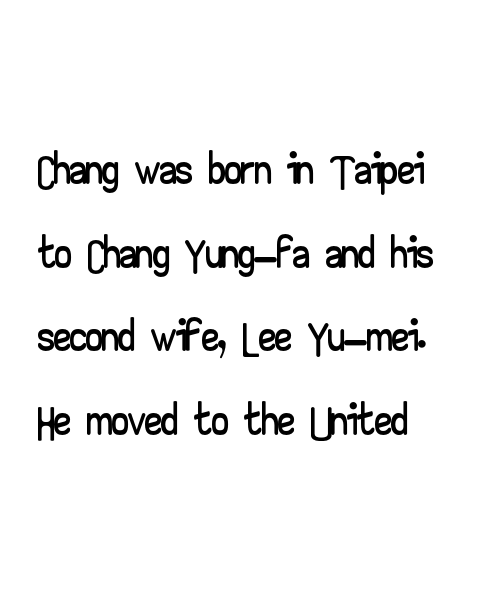
The face used here is proportionally spaced, like ordinary book or web type. Rendered with straight, roman letterforms. Vertical spacing — default. Classification — sans serif.
